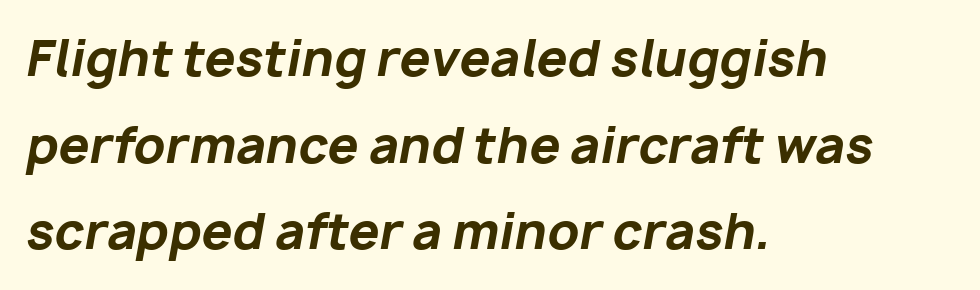
The image shows 49 px bold type, italic (leaning right); set left-aligned, line spacing 1.77x, normal letter spacing, not underlined; low stroke contrast and a medium x-height.
